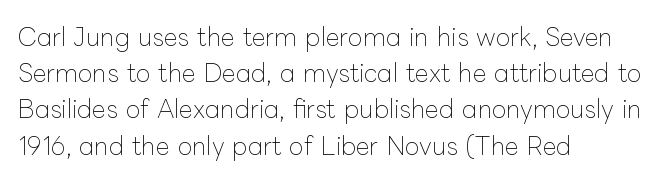
{"italic": "no", "bold": "no", "underline": "no", "align": "left", "line_spacing": "normal", "line_spacing_ratio": 1.51, "letter_spacing": "normal", "letter_spacing_em": 0.0, "glyph_px": 24}
